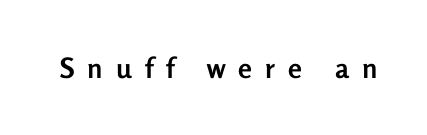
{"serif": "no", "italic": "no", "bold": "yes", "weight": "semibold", "width": "normal", "stroke_contrast": "low", "x_height": "medium", "monospaced": "no", "underline": "no", "letter_spacing": "wide", "letter_spacing_em": 0.47, "glyph_px": 28}
